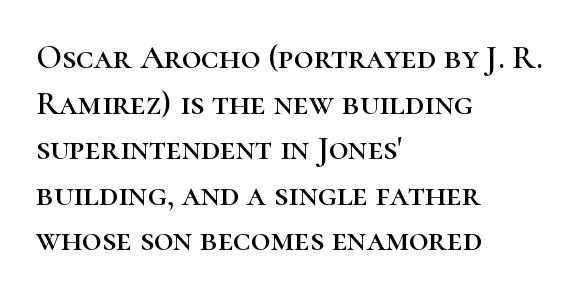
The image shows 34 px serif type, upright; set left-aligned, normal line spacing (1.34x), normal letter spacing, not underlined; high stroke contrast and a medium x-height.
